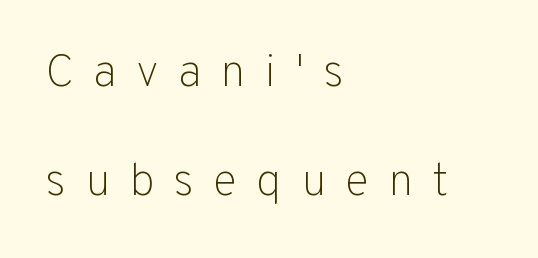
The image shows 46 px light sans-serif type, upright; set left-aligned, loose line spacing (2.36x), unusually wide letter spacing (+0.41 em), not underlined; low stroke contrast and a medium x-height.
